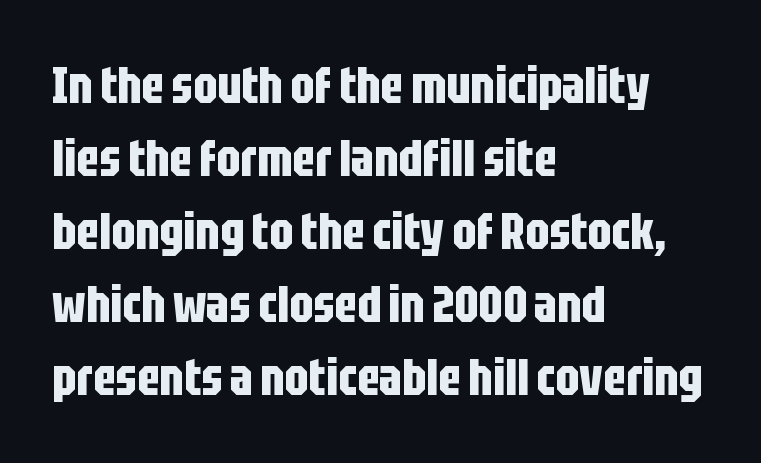
{"serif": "no", "italic": "no", "bold": "yes", "weight": "bold", "width": "condensed", "stroke_contrast": "low", "x_height": "large", "monospaced": "no", "underline": "no", "align": "left", "line_spacing": "normal", "line_spacing_ratio": 1.43, "letter_spacing": "normal", "letter_spacing_em": 0.0, "glyph_px": 51}
